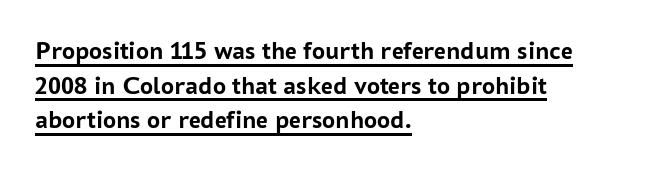
The image shows 26 px bold type, upright; set left-aligned, normal line spacing (1.33x), normal letter spacing, underlined.
